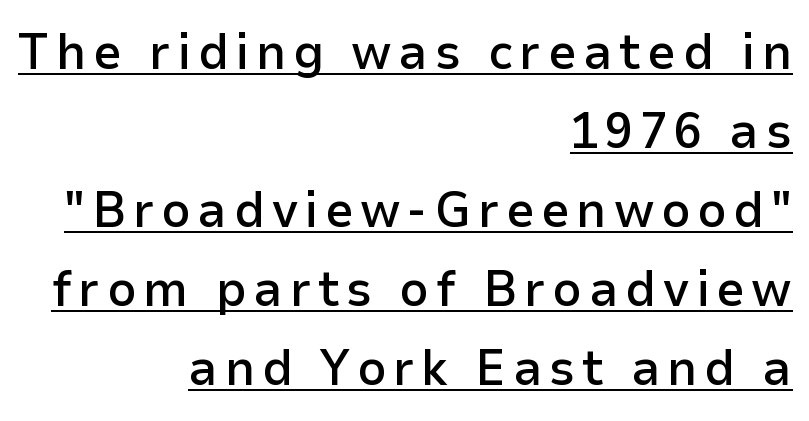
Q: Is the text bold? A: Semi-bold.
Q: Is the text italic (slanted)? A: No, it is upright.
Q: Is the typeface a serif or a sans-serif typeface? A: Sans-serif.
Q: Is the text underlined? A: Yes.
Q: How is the paragraph aligned? A: Right-aligned.
Q: Is the spacing between lines tight, normal or loose? A: Normal.
Q: Width (condensed, normal, or wide)? A: Normal.
Q: Stroke contrast? A: Low.
Q: x-height? A: Medium.
Q: Monospaced? A: No.
